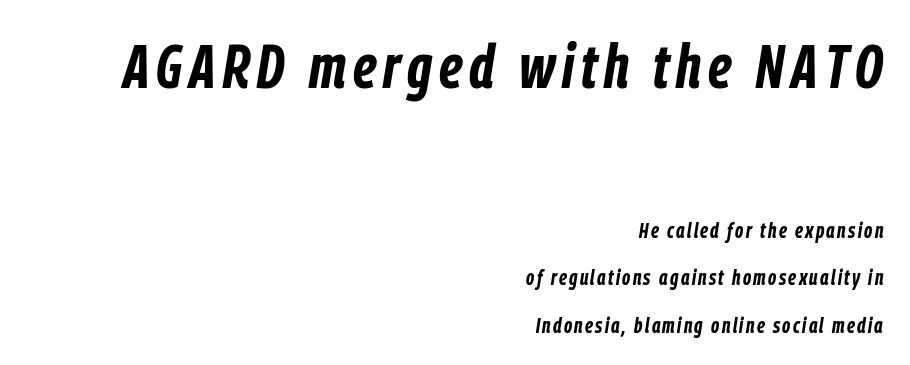
Proportional: the letters do not fall into vertical columns. Which chunk is bigger? The first one — the top block dwarfs the bottom. The paragraph has a hard right edge and a soft left edge. Beneath every word, the page is bare. Horizontal bands of white between lines are thick stripes.
